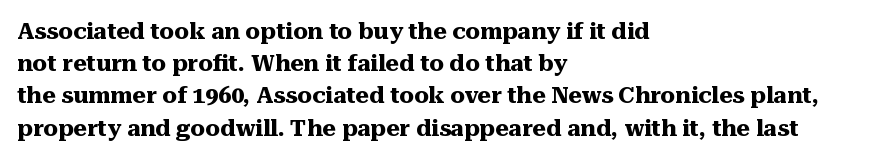
The image shows 23 px bold type, upright; set left-aligned, normal line spacing (1.4x), normal letter spacing, not underlined.
